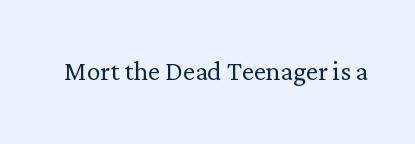
The image shows 34 px light serif type, upright; set normal letter spacing, not underlined; low stroke contrast and a medium x-height.
